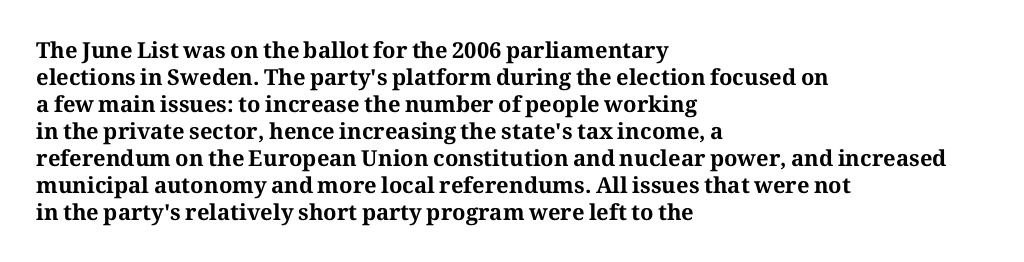
{"italic": "no", "bold": "yes", "underline": "no", "align": "left", "line_spacing_ratio": 1.23, "letter_spacing": "normal", "letter_spacing_em": 0.0, "glyph_px": 22}
